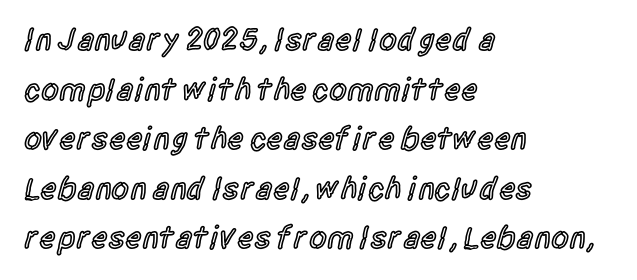
Q: Is the text bold? A: Semi-bold.
Q: Is the text italic (slanted)? A: Yes.
Q: Is the typeface a serif or a sans-serif typeface? A: Sans-serif.
Q: Is the text underlined? A: No.
Q: How is the paragraph aligned? A: Left-aligned.
Q: Is the spacing between letters normal or unusually wide? A: Normal.
Q: Is the spacing between lines tight, normal or loose? A: Normal.
Q: Width (condensed, normal, or wide)? A: Condensed.
Q: x-height? A: Large.
Q: Monospaced? A: No.
